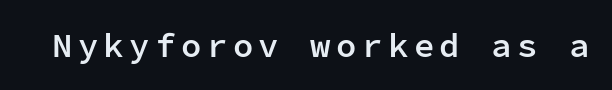
Q: Is the text bold? A: Semi-bold.
Q: Is the text italic (slanted)? A: No, it is upright.
Q: Is the typeface a serif or a sans-serif typeface? A: Sans-serif.
Q: Is the text underlined? A: No.
Q: Width (condensed, normal, or wide)? A: Normal.
Q: Stroke contrast? A: Low.
Q: x-height? A: Medium.
Q: Monospaced? A: Yes.
